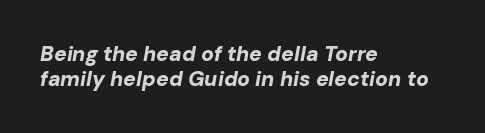
Q: Is the text bold? A: Yes.
Q: Is the text italic (slanted)? A: Yes, it leans right by about 10 degrees.
Q: Is the text underlined? A: No.
Q: How is the paragraph aligned? A: Left-aligned.
Q: Is the spacing between letters normal or unusually wide? A: Normal.
